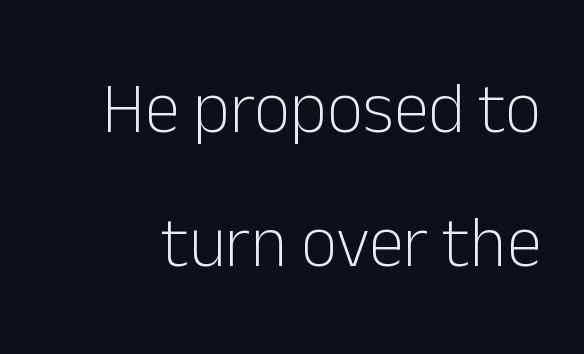
Q: Is the text bold? A: No.
Q: Is the text italic (slanted)? A: No, it is upright.
Q: Is the typeface a serif or a sans-serif typeface? A: Sans-serif.
Q: Is the text underlined? A: No.
Q: Is the spacing between letters normal or unusually wide? A: Normal.
Q: Width (condensed, normal, or wide)? A: Normal.
Q: Stroke contrast? A: Low.
Q: x-height? A: Medium.
Q: Monospaced? A: No.
